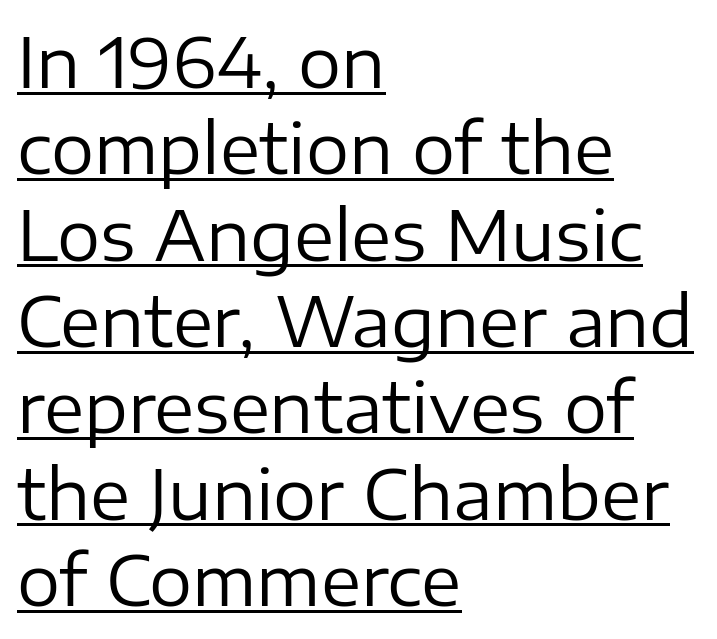
{"serif": "no", "italic": "no", "bold": "no", "weight": "regular", "width": "normal", "stroke_contrast": "low", "x_height": "medium", "monospaced": "no", "underline": "yes", "align": "left", "line_spacing": "normal", "line_spacing_ratio": 1.27, "letter_spacing": "normal", "letter_spacing_em": 0.0, "glyph_px": 68}
